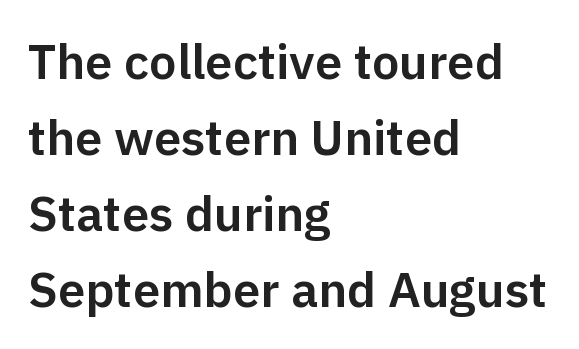
The image shows 49 px sans-serif type, upright; set left-aligned, normal line spacing (1.55x), normal letter spacing, not underlined; low stroke contrast and a medium x-height.
